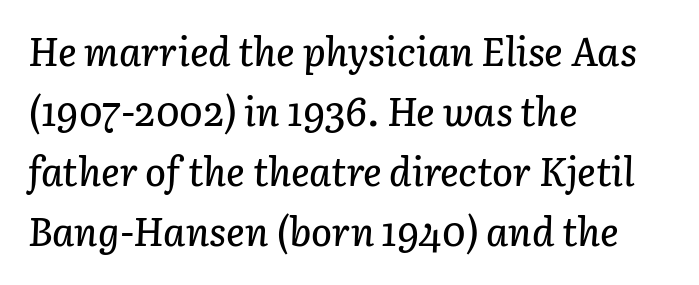
The image shows 39 px text type, italic (leaning right); set left-aligned, normal line spacing (1.54x), normal letter spacing, not underlined; low stroke contrast and a medium x-height.
